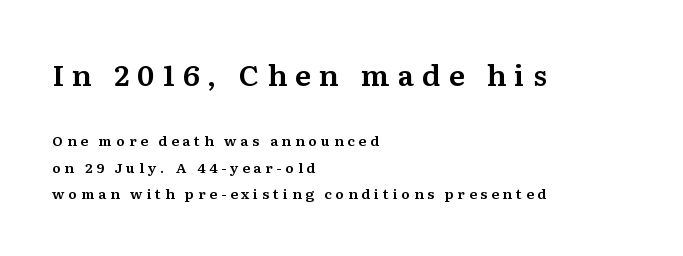
{"serif": "yes", "italic": "no", "width": "normal", "stroke_contrast": "medium", "x_height": "medium", "monospaced": "no", "underline": "no", "align": "left", "line_spacing_ratio": 1.87, "letter_spacing": "wide", "letter_spacing_em": 0.28, "larger_block": "first", "size_ratio": 2.07, "glyph_px": 29}
